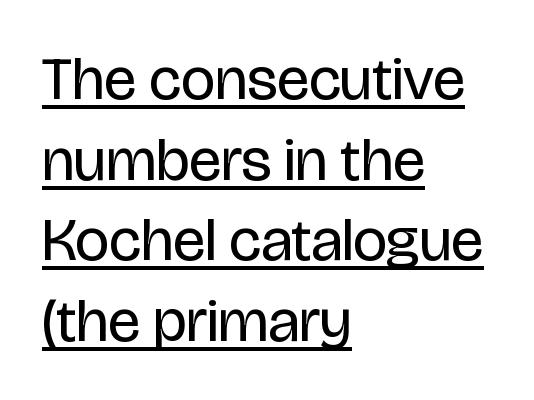
The image shows 61 px regular-weight, condensed sans-serif type, upright; set left-aligned, normal line spacing (1.32x), normal letter spacing, underlined; low stroke contrast and a large x-height.
